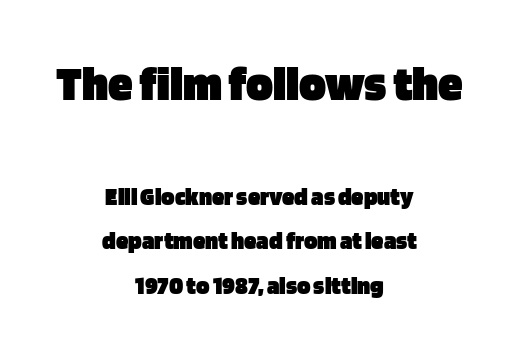
Each word holds together tightly as a unit, with standard inter-letter gaps. Unlike a traditional serif, this face leaves its strokes unadorned. The letters in the upper block stand taller than those in the block below. Typographic density is high because the face is bold. Where is the straight margin? There isn't one; the lines are centered. This sample uses an upright cut, with every glyph sitting square on the baseline.
